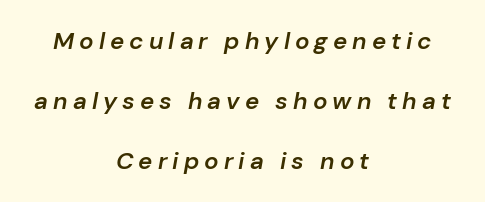
Q: Is the text bold? A: Semi-bold.
Q: Is the text italic (slanted)? A: Yes, it leans right by about 10 degrees.
Q: Is the text underlined? A: No.
Q: How is the paragraph aligned? A: Centered.
Q: Is the spacing between letters normal or unusually wide? A: Unusually wide.
Q: Is the spacing between lines tight, normal or loose? A: Loose.
